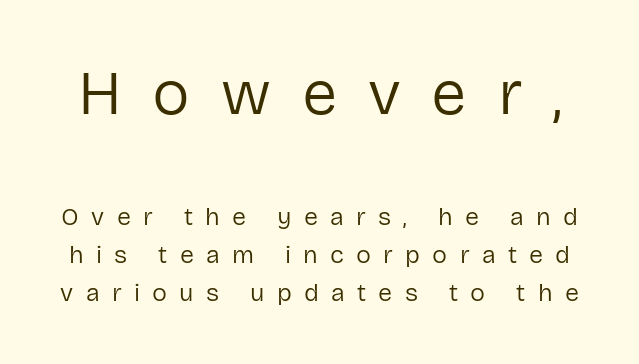
This is the regular roman posture of the typeface. The rendering uses natural spacing where letterforms have individual widths. This block has exactly the height ordinary leading produces. The designer gave the opening block more size than the closing block. The letters look calm and open, with moderate or lighter stems. Clear beneath every line of the passage.
